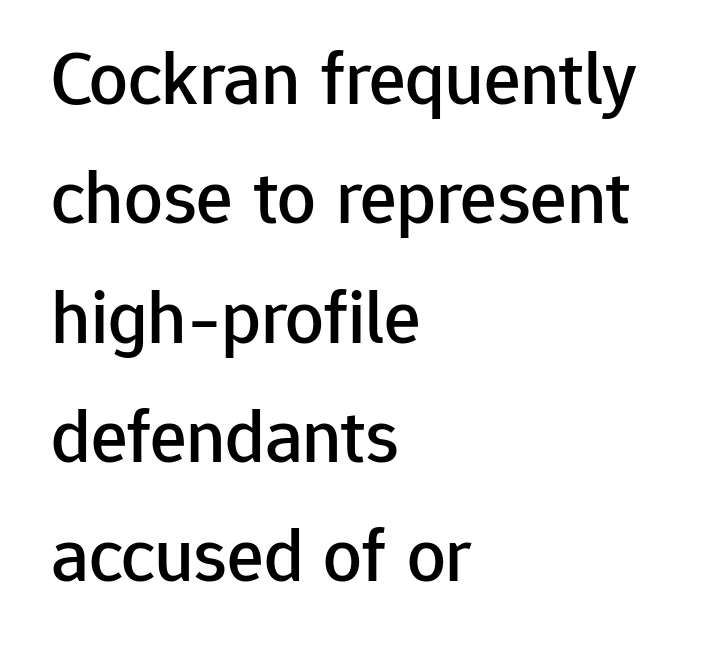
The image shows 77 px sans-serif type, upright; set left-aligned, normal line spacing (1.55x), normal letter spacing, not underlined; low stroke contrast and a medium x-height.
